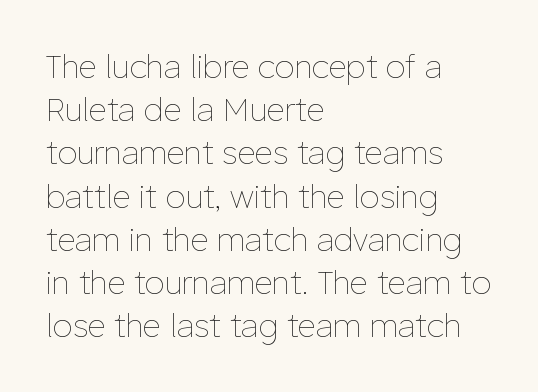
Q: Is the text bold? A: No.
Q: Is the text italic (slanted)? A: No, it is upright.
Q: Is the text underlined? A: No.
Q: How is the paragraph aligned? A: Left-aligned.
Q: Is the spacing between letters normal or unusually wide? A: Normal.
Q: Is the spacing between lines tight, normal or loose? A: Normal.
Q: Width (condensed, normal, or wide)? A: Normal.
Q: Stroke contrast? A: Low.
Q: x-height? A: Medium.
Q: Monospaced? A: No.
